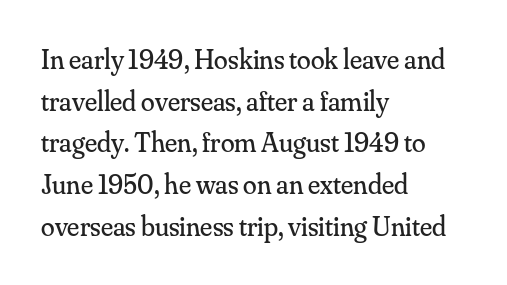
The image shows 28 px regular-weight serif type, upright; set left-aligned, normal line spacing (1.49x), normal letter spacing, not underlined; medium stroke contrast and a small x-height.
